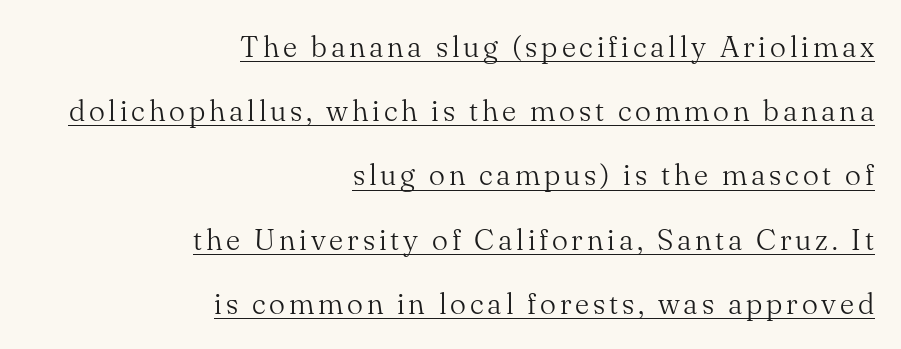
Unlike a clean sans, this face finishes its strokes with serifs. Beneath each row of characters lies a ruled line. The axis of the letterforms is exactly vertical. Is this a fixed-width face? No — the glyphs have proportional, varying widths. This reads as an unemphasized weight, regular at the heaviest.
